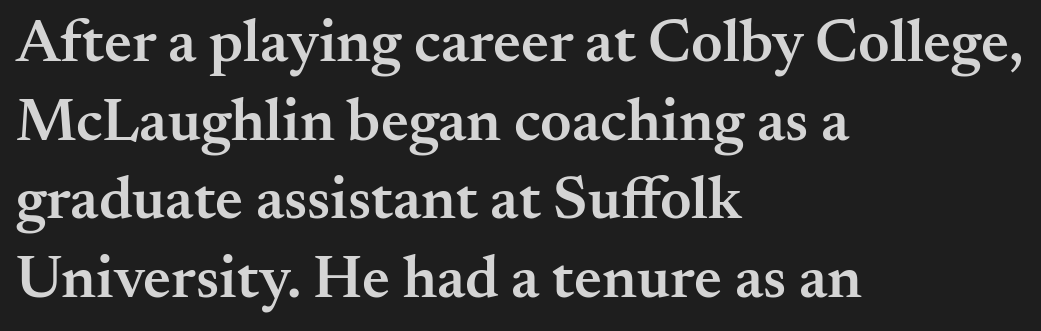
Q: Is the text bold? A: Semi-bold.
Q: Is the text italic (slanted)? A: No, it is upright.
Q: Is the typeface a serif or a sans-serif typeface? A: Serif.
Q: Is the text underlined? A: No.
Q: How is the paragraph aligned? A: Left-aligned.
Q: Is the spacing between letters normal or unusually wide? A: Normal.
Q: Is the spacing between lines tight, normal or loose? A: Normal.
Q: Width (condensed, normal, or wide)? A: Normal.
Q: Stroke contrast? A: Medium.
Q: x-height? A: Small.
Q: Monospaced? A: No.
